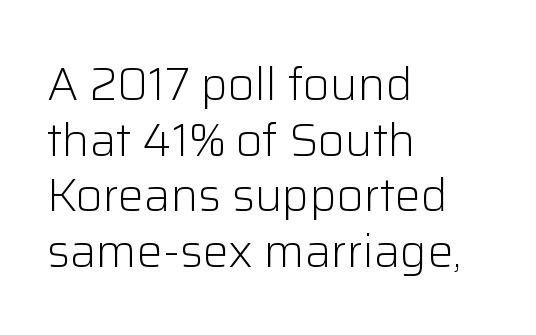
The image shows 46 px light sans-serif type, upright; set left-aligned, line spacing 1.21x, normal letter spacing, not underlined; low stroke contrast and a medium x-height.
